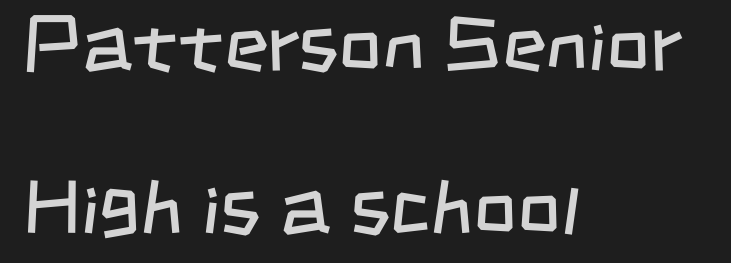
Is the letter spacing exaggerated? No — it looks like the ordinary default. Just letters on the line, the space beneath them empty. You can tell from the bare stems that sans-serif type was used. Summary of weight: not heavy and not bold.
